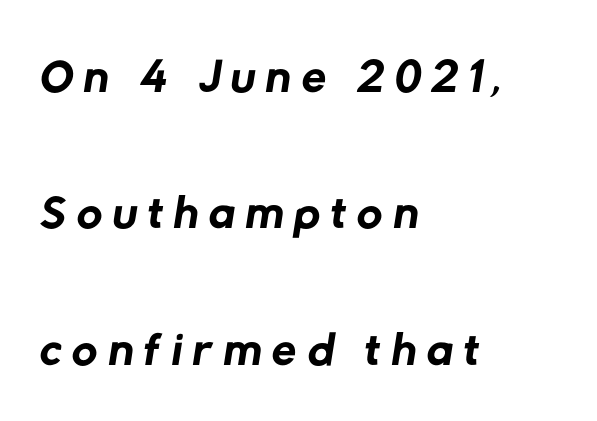
Q: Is the text bold? A: No.
Q: Is the typeface a serif or a sans-serif typeface? A: Sans-serif.
Q: Is the text underlined? A: No.
Q: How is the paragraph aligned? A: Left-aligned.
Q: Is the spacing between lines tight, normal or loose? A: Loose.
Q: Width (condensed, normal, or wide)? A: Normal.
Q: Stroke contrast? A: Low.
Q: x-height? A: Medium.
Q: Monospaced? A: No.
